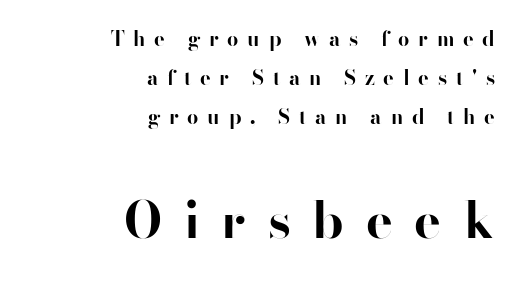
The font family rendered here belongs to the sans-serif group. The type sits square on the baseline with zero lean. Loose tracking; the words dissolve into strings of separated letters. Typeset ragged left — the right edge is the straight one. Look at the glyph heights: the lower group is clearly the bigger setting. Each glyph is drawn with heavy, bold strokes.
